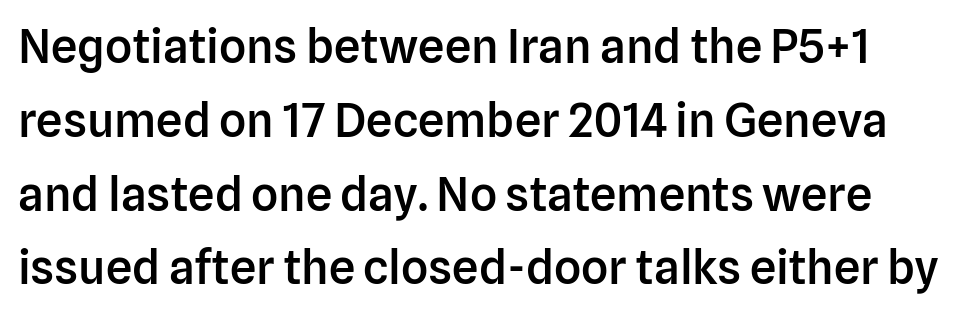
The type family on display is of the sans-serif kind. Do the letters lean? They stand straight. You could not count columns in this text — the font is proportionally spaced. The block of text has a typical density, with ordinary space between rows. The glyphs are unaccompanied by any horizontal stroke below them. The face used here is a semibold: visibly heavier than regular, lighter than bold.
